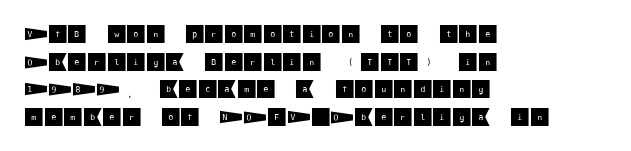
The block of text has a typical density, with ordinary space between rows. The letters stand straight up with perfectly vertical stems. Line starts are locked; line ends wander. Between one letter and the next there's only the usual sliver of space. Type without underlining.
